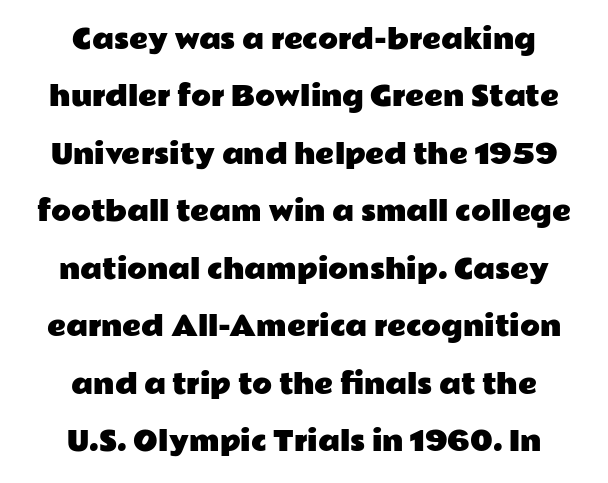
Q: Is the text italic (slanted)? A: No, it is upright.
Q: Is the text underlined? A: No.
Q: How is the paragraph aligned? A: Centered.
Q: Is the spacing between letters normal or unusually wide? A: Normal.
Q: Is the spacing between lines tight, normal or loose? A: Loose.
